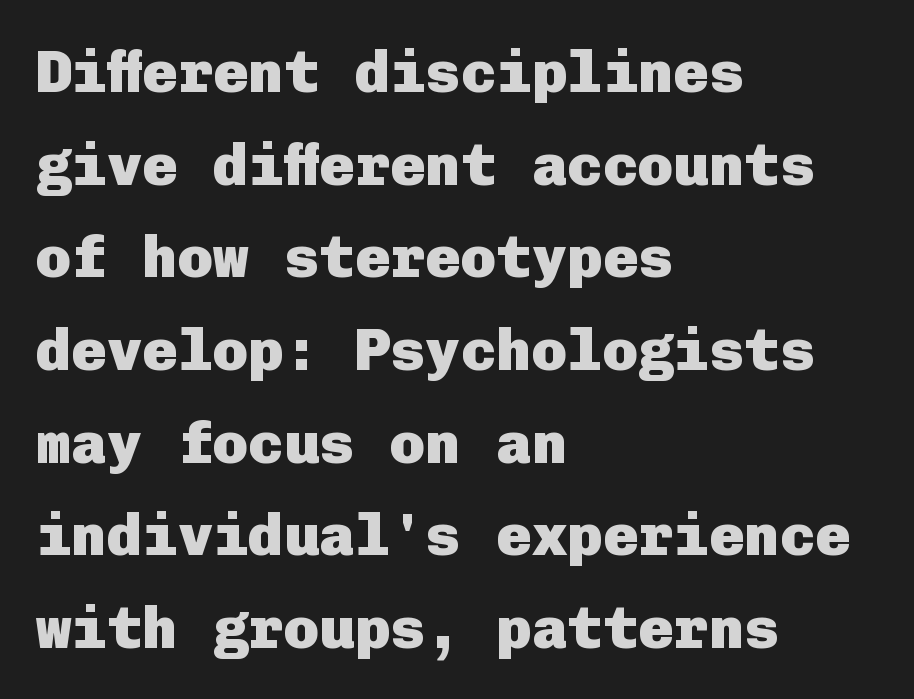
Q: Is the text bold? A: Yes.
Q: Is the text italic (slanted)? A: No, it is upright.
Q: Is the typeface a serif or a sans-serif typeface? A: Sans-serif.
Q: Is the text underlined? A: No.
Q: How is the paragraph aligned? A: Left-aligned.
Q: Is the spacing between letters normal or unusually wide? A: Normal.
Q: Is the spacing between lines tight, normal or loose? A: Normal.
Q: Width (condensed, normal, or wide)? A: Normal.
Q: Stroke contrast? A: Low.
Q: x-height? A: Medium.
